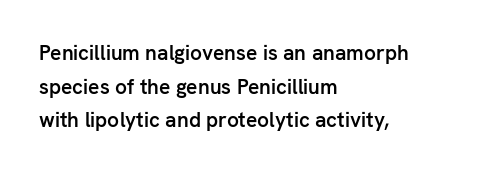
Q: Is the text bold? A: Semi-bold.
Q: Is the text italic (slanted)? A: No, it is upright.
Q: Is the text underlined? A: No.
Q: How is the paragraph aligned? A: Left-aligned.
Q: Is the spacing between letters normal or unusually wide? A: Normal.
Q: Is the spacing between lines tight, normal or loose? A: Normal.
